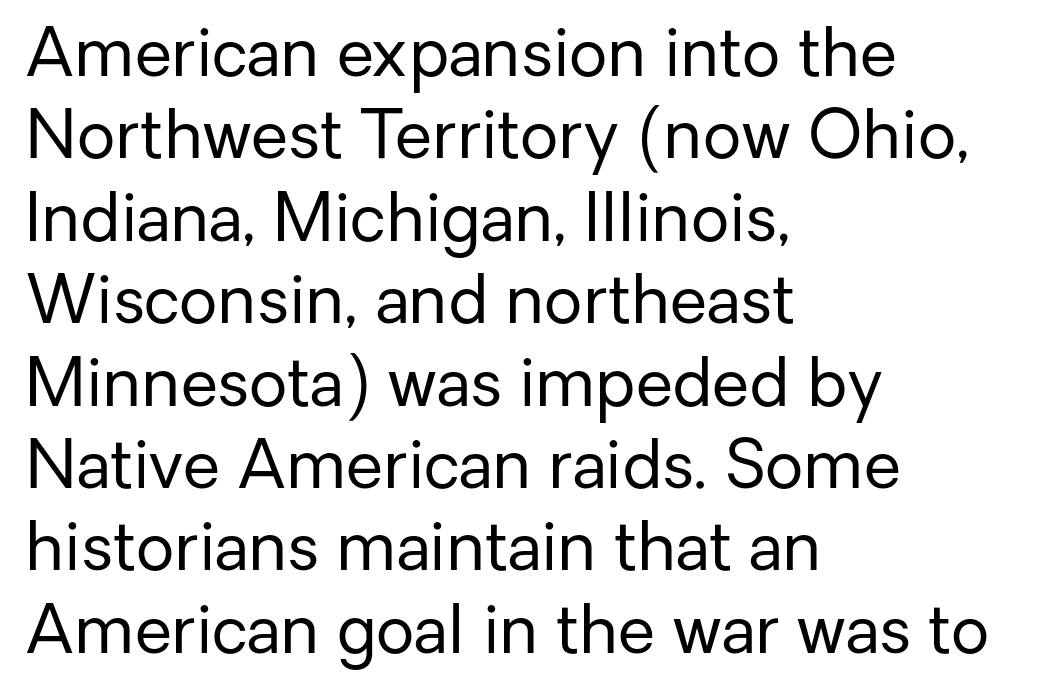
Left-aligned paragraph, ragged on the right. Check the space under the baseline: it is left empty. No feet cap the strokes, marking this as sans-serif type. Each letter keeps its own natural width here, so spacing adapts to shape.
